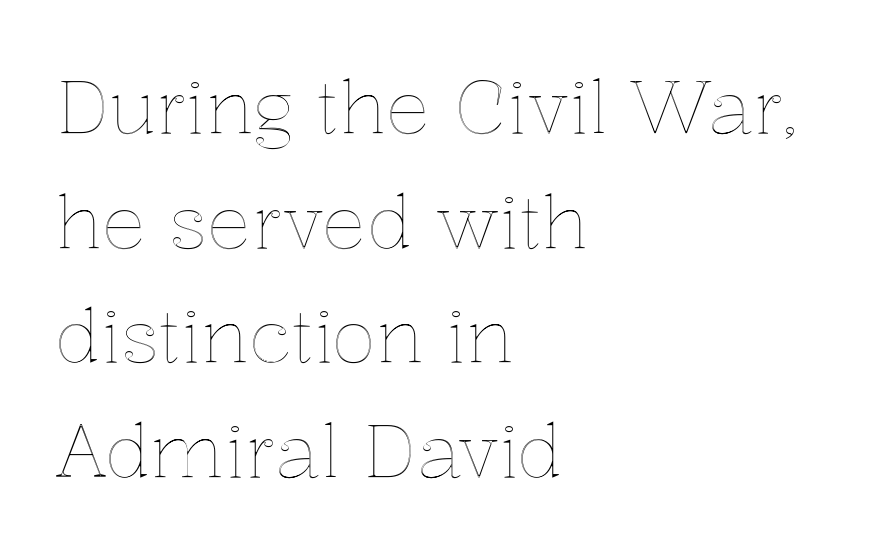
Q: Is the text italic (slanted)? A: No, it is upright.
Q: Is the text underlined? A: No.
Q: How is the paragraph aligned? A: Left-aligned.
Q: Is the spacing between letters normal or unusually wide? A: Normal.
Q: Is the spacing between lines tight, normal or loose? A: Normal.
Q: Width (condensed, normal, or wide)? A: Normal.
Q: x-height? A: Medium.
Q: Monospaced? A: No.
